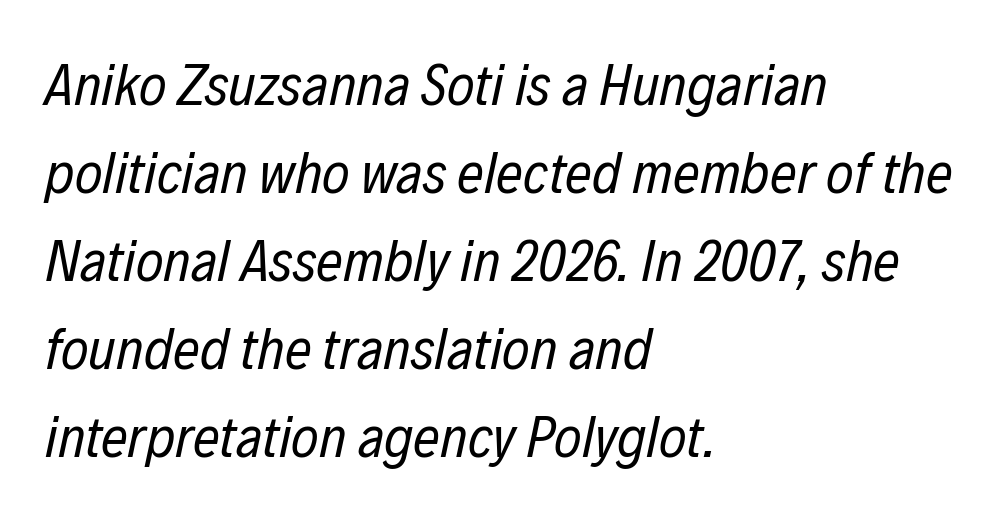
{"italic": "yes", "lean": "right", "slant_degrees": 12, "bold": "no", "weight": "regular", "width": "condensed", "stroke_contrast": "low", "x_height": "medium", "monospaced": "no", "underline": "no", "align": "left", "line_spacing": "normal", "line_spacing_ratio": 1.49, "letter_spacing": "normal", "letter_spacing_em": 0.0, "glyph_px": 59}
